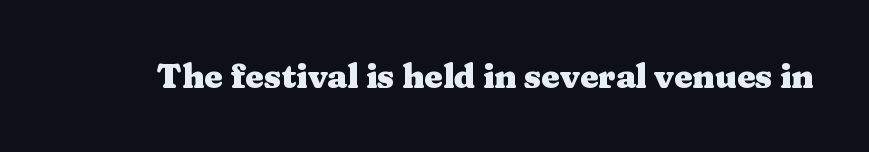
The typography opts for an upright posture over an oblique one. Each word holds together tightly as a unit, with standard inter-letter gaps. Regarding serifs, this sample has them. What weight is shown? A full bold with thick strokes. Each row of text sits above clean, open space.
